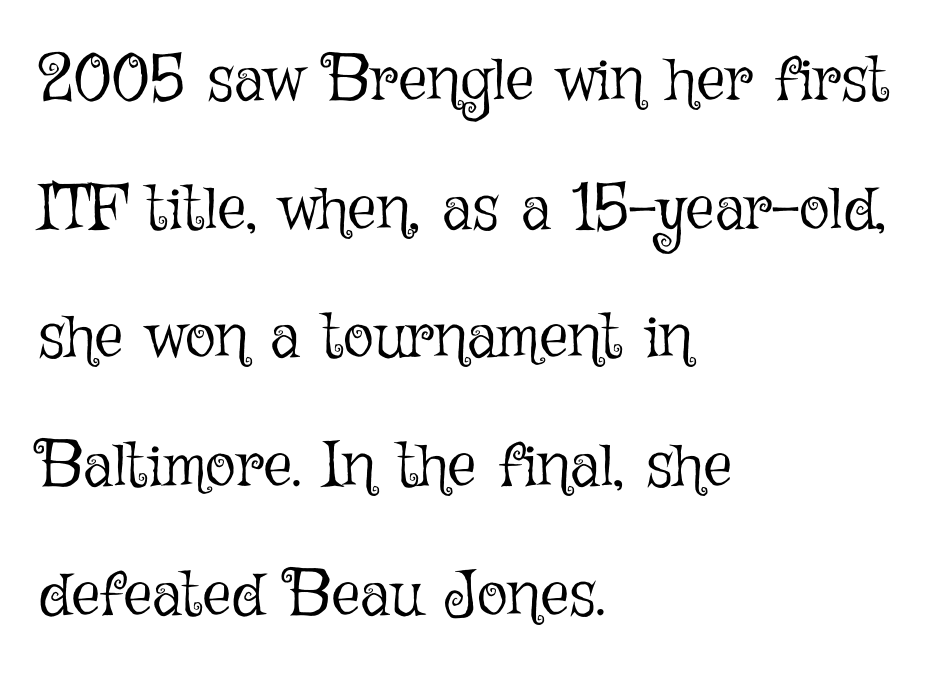
{"italic": "no", "bold": "no", "weight": "light", "width": "normal", "stroke_contrast": "low", "x_height": "medium", "monospaced": "no", "underline": "no", "align": "left", "line_spacing": "loose", "line_spacing_ratio": 2.01, "letter_spacing": "normal", "letter_spacing_em": 0.0, "glyph_px": 64}
